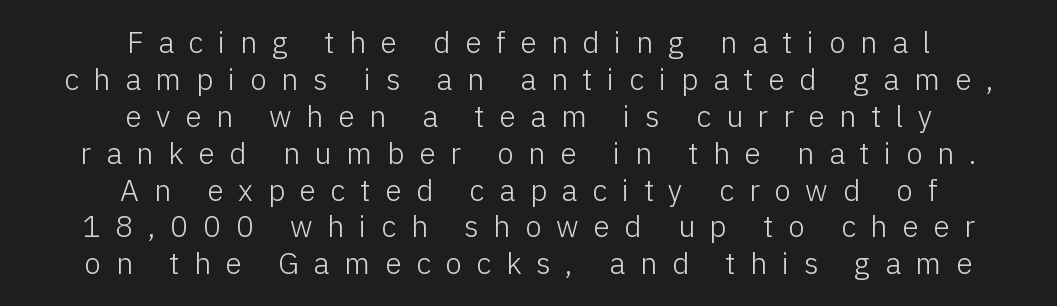
{"serif": "no", "italic": "no", "bold": "no", "weight": "light", "width": "normal", "stroke_contrast": "low", "x_height": "medium", "monospaced": "no", "underline": "no", "align": "center", "line_spacing_ratio": 1.23, "letter_spacing": "wide", "letter_spacing_em": 0.49, "glyph_px": 30}
